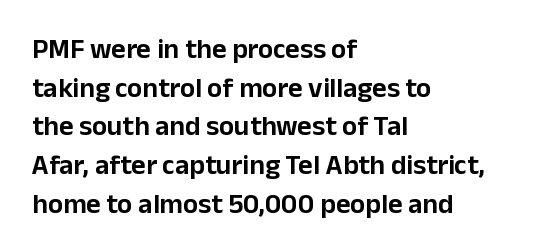
Q: Is the text italic (slanted)? A: No, it is upright.
Q: Is the typeface a serif or a sans-serif typeface? A: Sans-serif.
Q: Is the text underlined? A: No.
Q: How is the paragraph aligned? A: Left-aligned.
Q: Is the spacing between letters normal or unusually wide? A: Normal.
Q: Is the spacing between lines tight, normal or loose? A: Normal.
Q: Width (condensed, normal, or wide)? A: Normal.
Q: Stroke contrast? A: Low.
Q: x-height? A: Medium.
Q: Monospaced? A: No.
